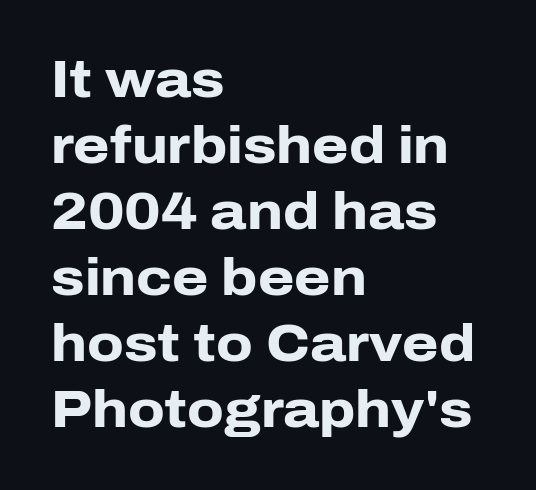
Typeset ragged right — the left edge is the straight one. Quick note: not italic, upright. Honestly, there is no underline to notice here at all. Typographic density is high because the face is bold. Observe the ordinary spacing: letters are neighbours, not strangers.
